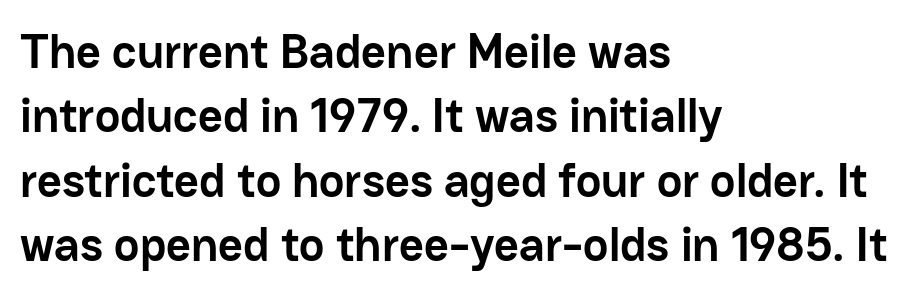
{"serif": "no", "italic": "no", "bold": "yes", "weight": "semibold", "width": "normal", "stroke_contrast": "low", "x_height": "medium", "monospaced": "no", "underline": "no", "align": "left", "line_spacing": "normal", "line_spacing_ratio": 1.34, "letter_spacing": "normal", "letter_spacing_em": 0.0, "glyph_px": 48}
